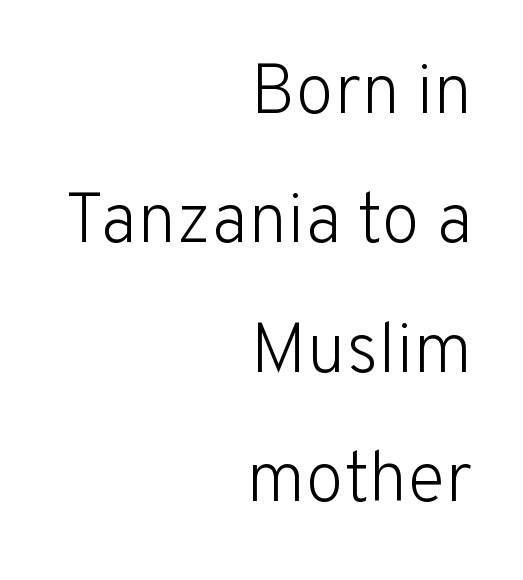
Each letter's strokes conclude bluntly, with no projecting serifs. The typography opts for an upright posture over an oblique one. You could call the tracking neutral — neither tight nor loose. You could not count columns in this text — the font is proportionally spaced. Each row of text sits above clean, open space. Layout note: lines flush right.
